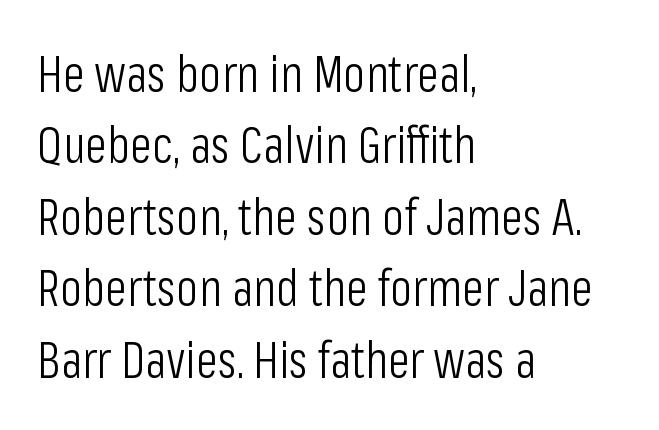
The image shows 51 px light, condensed sans-serif type, upright; set left-aligned, normal line spacing (1.4x), normal letter spacing, not underlined; low stroke contrast and a medium x-height.
